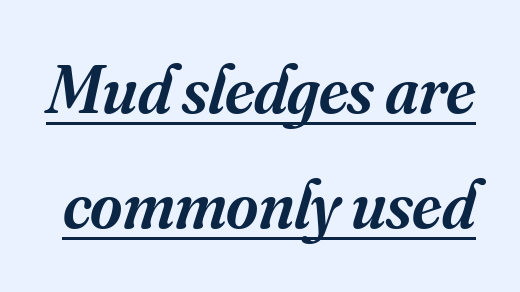
{"serif": "yes", "italic": "yes", "lean": "right", "slant_degrees": 16, "bold": "semi", "weight": "semibold", "width": "normal", "stroke_contrast": "medium", "x_height": "small", "monospaced": "no", "underline": "yes", "line_spacing": "normal", "line_spacing_ratio": 1.67, "letter_spacing": "normal", "letter_spacing_em": 0.0, "glyph_px": 69}
